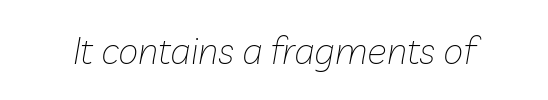
{"italic": "yes", "lean": "right", "slant_degrees": 10, "bold": "no", "weight": "thin", "width": "normal", "stroke_contrast": "low", "x_height": "medium", "monospaced": "no", "underline": "no", "letter_spacing": "normal", "letter_spacing_em": 0.0, "glyph_px": 37}
